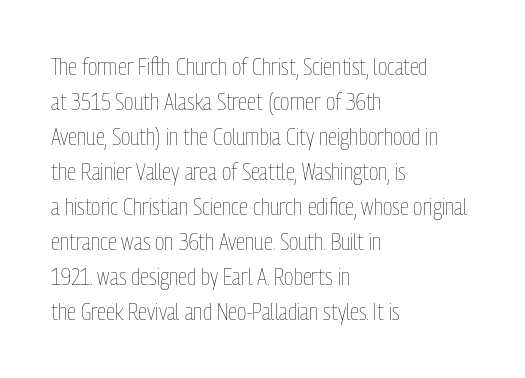
The image shows 24 px text type, upright; set left-aligned, normal line spacing (1.46x), normal letter spacing, not underlined.
